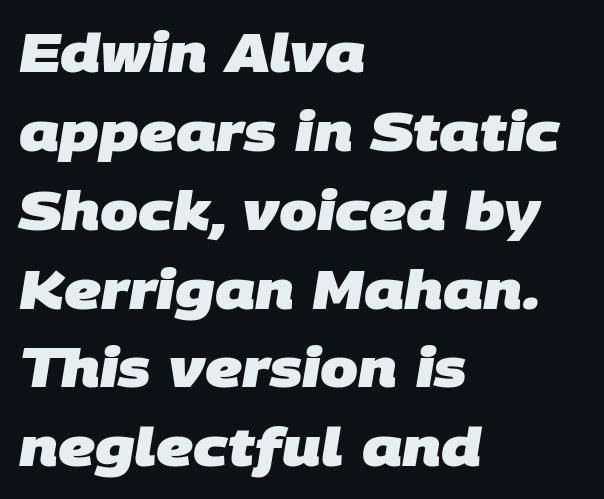
Q: Is the text bold? A: Yes.
Q: Is the typeface a serif or a sans-serif typeface? A: Sans-serif.
Q: Is the text underlined? A: No.
Q: How is the paragraph aligned? A: Left-aligned.
Q: Is the spacing between letters normal or unusually wide? A: Normal.
Q: Is the spacing between lines tight, normal or loose? A: Normal.
Q: Width (condensed, normal, or wide)? A: Normal.
Q: Stroke contrast? A: Low.
Q: x-height? A: Large.
Q: Monospaced? A: No.
